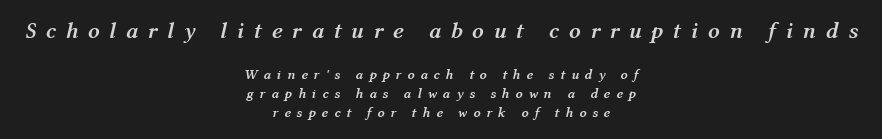
The passage shown leans; its letterforms are oblique. Any mark beneath the type? The region is blank. Larger block? The one above; the one below is distinctly smaller. Reading down the column, the eye jumps a familiar distance to each next line. The lines in this sample share a center point and differ in where they start and stop. The line texture is sparse and dotted thanks to wide tracking.
